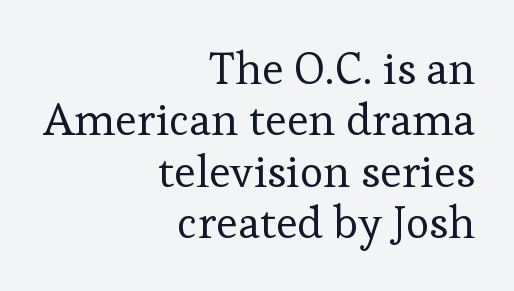
Q: Is the text bold? A: No.
Q: Is the text italic (slanted)? A: No, it is upright.
Q: Is the typeface a serif or a sans-serif typeface? A: Serif.
Q: Is the text underlined? A: No.
Q: How is the paragraph aligned? A: Right-aligned.
Q: Is the spacing between letters normal or unusually wide? A: Normal.
Q: Is the spacing between lines tight, normal or loose? A: Tight.
Q: Width (condensed, normal, or wide)? A: Normal.
Q: Stroke contrast? A: Low.
Q: x-height? A: Medium.
Q: Monospaced? A: No.
